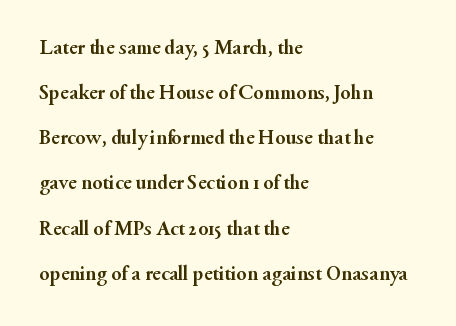
The image shows 21 px bold type, upright; set left-aligned, loose line spacing (2.15x), normal letter spacing, not underlined.
